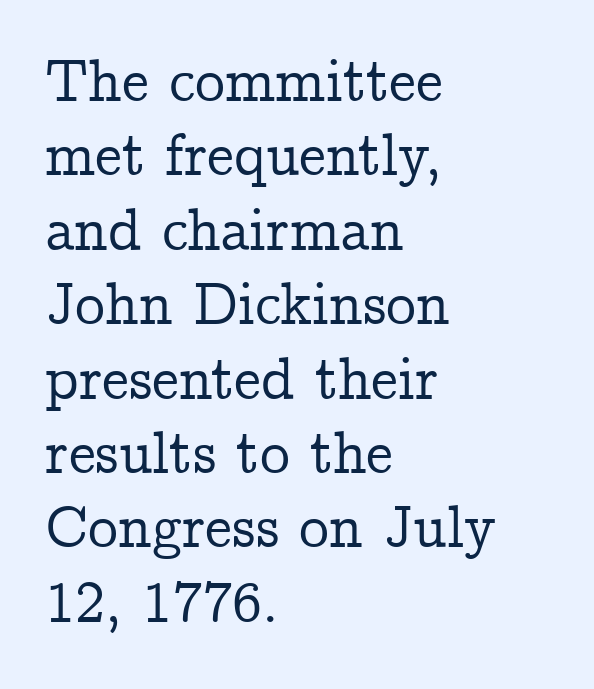
Q: Is the text italic (slanted)? A: No, it is upright.
Q: Is the typeface a serif or a sans-serif typeface? A: Serif.
Q: Is the text underlined? A: No.
Q: How is the paragraph aligned? A: Left-aligned.
Q: Is the spacing between letters normal or unusually wide? A: Normal.
Q: Width (condensed, normal, or wide)? A: Normal.
Q: Stroke contrast? A: Low.
Q: x-height? A: Medium.
Q: Monospaced? A: No.
